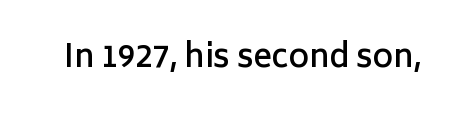
Q: Is the text bold? A: Semi-bold.
Q: Is the text italic (slanted)? A: No, it is upright.
Q: Is the typeface a serif or a sans-serif typeface? A: Sans-serif.
Q: Is the text underlined? A: No.
Q: Is the spacing between letters normal or unusually wide? A: Normal.
Q: Width (condensed, normal, or wide)? A: Normal.
Q: Stroke contrast? A: Low.
Q: x-height? A: Medium.
Q: Monospaced? A: No.
